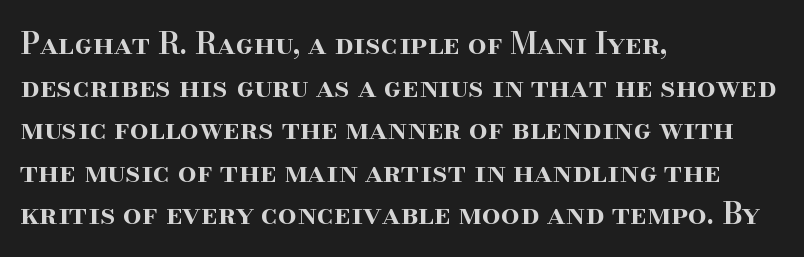
Q: Is the text bold? A: Semi-bold.
Q: Is the text italic (slanted)? A: No, it is upright.
Q: Is the typeface a serif or a sans-serif typeface? A: Serif.
Q: Is the text underlined? A: No.
Q: How is the paragraph aligned? A: Left-aligned.
Q: Is the spacing between letters normal or unusually wide? A: Normal.
Q: Is the spacing between lines tight, normal or loose? A: Normal.
Q: Width (condensed, normal, or wide)? A: Normal.
Q: Stroke contrast? A: High.
Q: x-height? A: Small.
Q: Monospaced? A: No.
